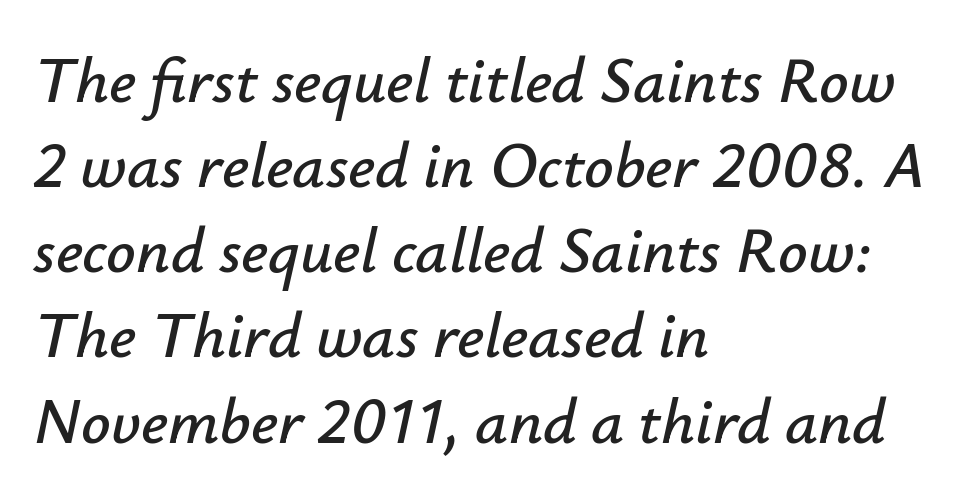
Q: Is the text italic (slanted)? A: Yes, it leans right by about 12 degrees.
Q: Is the text underlined? A: No.
Q: How is the paragraph aligned? A: Left-aligned.
Q: Is the spacing between letters normal or unusually wide? A: Normal.
Q: Is the spacing between lines tight, normal or loose? A: Normal.
Q: Width (condensed, normal, or wide)? A: Normal.
Q: Stroke contrast? A: Low.
Q: x-height? A: Small.
Q: Monospaced? A: No.
